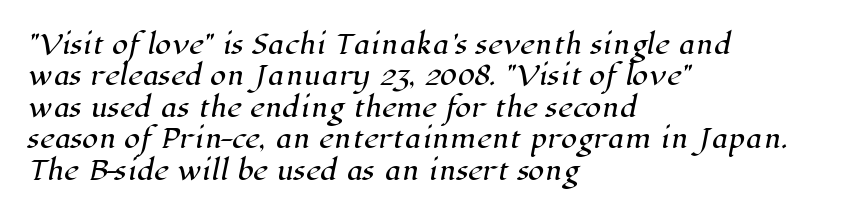
The image shows 26 px text type; set left-aligned, line spacing 1.21x, normal letter spacing, not underlined.
